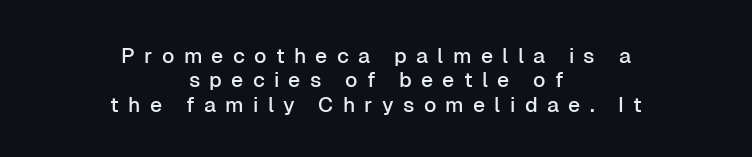
The image shows 21 px text type, upright; set centered, line spacing 1.16x, unusually wide letter spacing (+0.44 em), not underlined.
